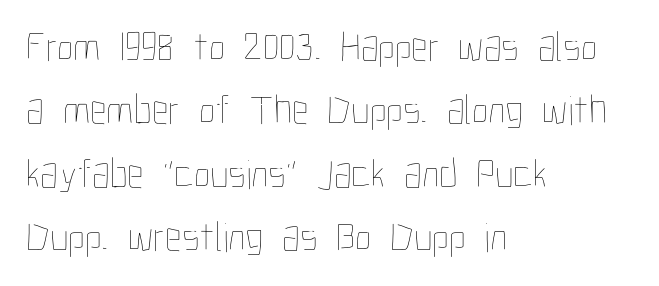
The image shows 42 px thin, condensed type, upright; set left-aligned, normal line spacing (1.51x), normal letter spacing, not underlined; low stroke contrast and a medium x-height.
